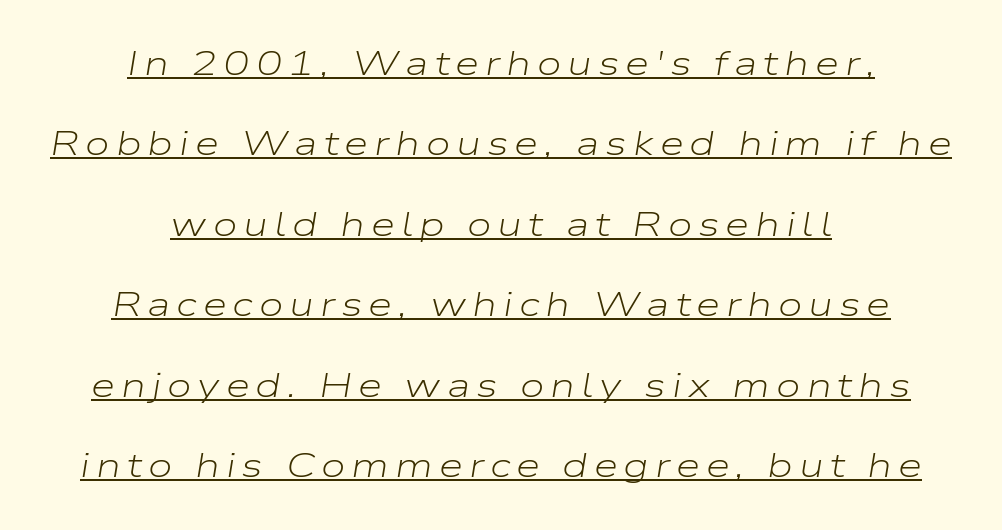
The image shows 35 px light, wide type, italic (leaning right); set centered, loose line spacing (2.3x), underlined; low stroke contrast and a medium x-height.
